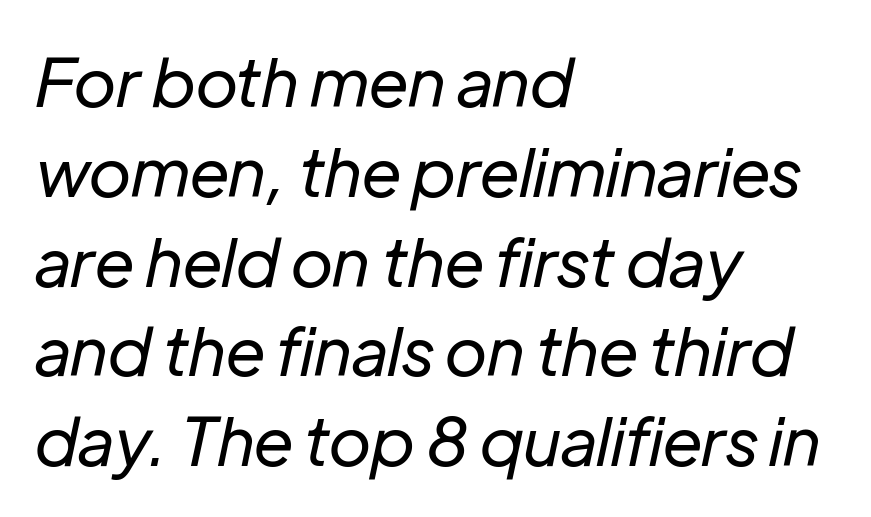
The image shows 67 px regular-weight type, italic (leaning right); set left-aligned, normal line spacing (1.34x), normal letter spacing, not underlined; low stroke contrast and a medium x-height.
